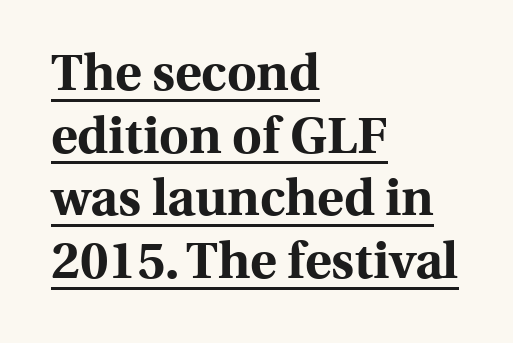
Q: Is the text bold? A: Yes.
Q: Is the text italic (slanted)? A: No, it is upright.
Q: Is the typeface a serif or a sans-serif typeface? A: Serif.
Q: Is the text underlined? A: Yes.
Q: How is the paragraph aligned? A: Left-aligned.
Q: Is the spacing between letters normal or unusually wide? A: Normal.
Q: Width (condensed, normal, or wide)? A: Normal.
Q: x-height? A: Medium.
Q: Monospaced? A: No.
